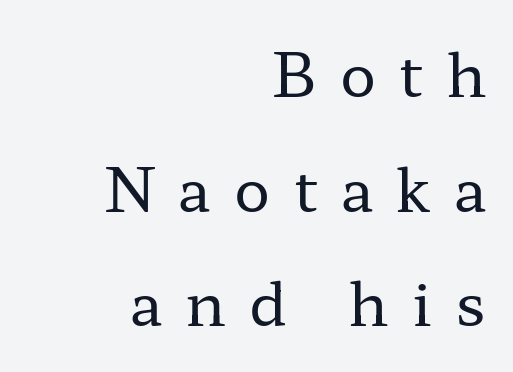
{"serif": "yes", "italic": "no", "bold": "no", "weight": "regular", "width": "wide", "stroke_contrast": "low", "x_height": "medium", "monospaced": "no", "underline": "no", "align": "right", "line_spacing": "loose", "line_spacing_ratio": 1.91, "letter_spacing": "wide", "letter_spacing_em": 0.39, "glyph_px": 60}
